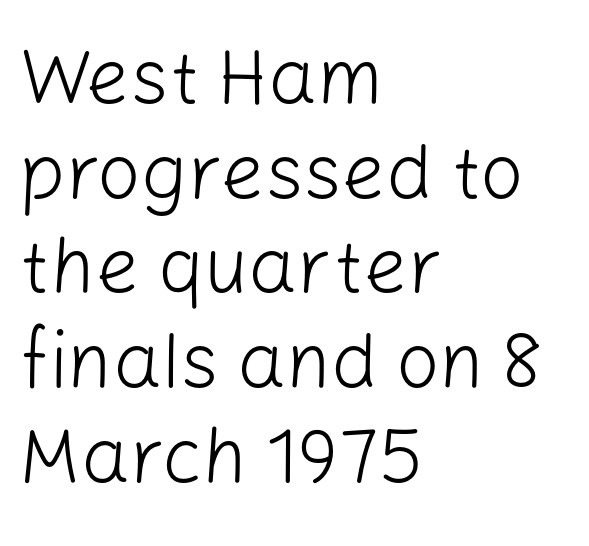
{"serif": "no", "italic": "no", "bold": "no", "weight": "light", "width": "normal", "stroke_contrast": "low", "x_height": "medium", "monospaced": "no", "underline": "no", "align": "left", "line_spacing_ratio": 1.23, "letter_spacing": "normal", "letter_spacing_em": 0.0, "glyph_px": 77}
